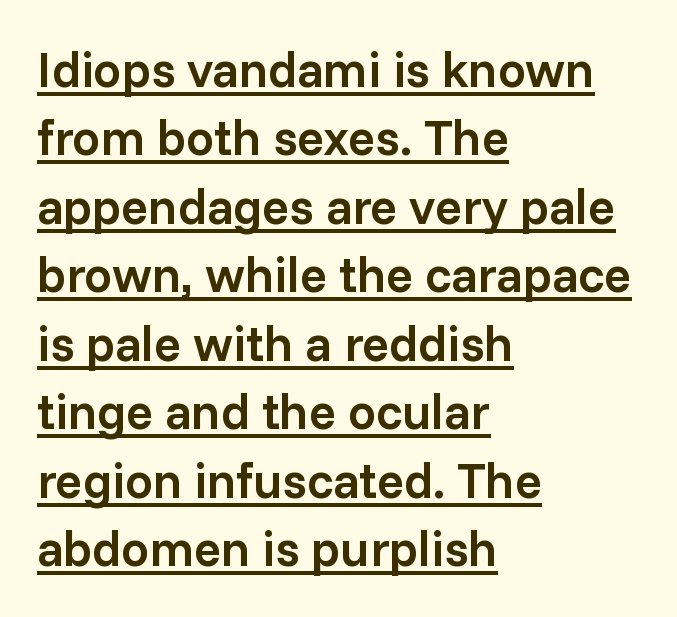
Q: Is the text bold? A: Semi-bold.
Q: Is the text italic (slanted)? A: No, it is upright.
Q: Is the typeface a serif or a sans-serif typeface? A: Sans-serif.
Q: Is the text underlined? A: Yes.
Q: How is the paragraph aligned? A: Left-aligned.
Q: Is the spacing between letters normal or unusually wide? A: Normal.
Q: Is the spacing between lines tight, normal or loose? A: Normal.
Q: Width (condensed, normal, or wide)? A: Normal.
Q: Stroke contrast? A: Low.
Q: x-height? A: Medium.
Q: Monospaced? A: No.
